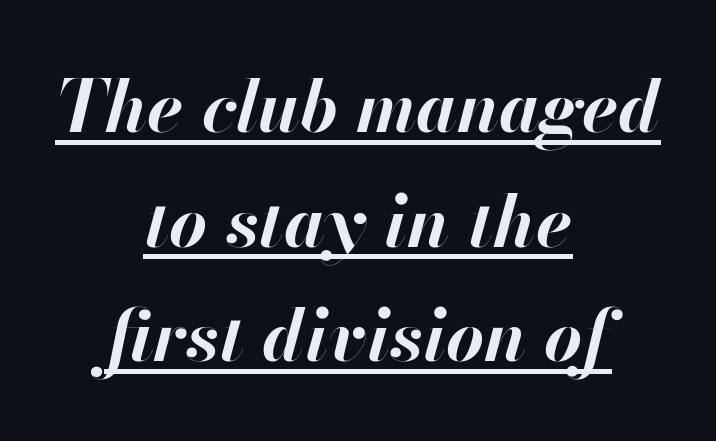
The font is running at its bold setting. The letterforms sit shoulder to shoulder at normal distance. Interline gaps are of average width in this sample. Spacing verdict: proportional, widths tailored to each character. Short and long lines alike share a common midpoint. The font's italic variant was chosen for this text.
